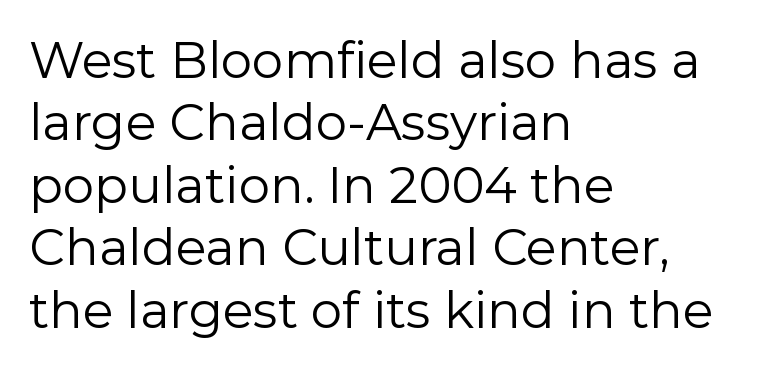
The image shows 50 px regular-weight sans-serif type, upright; set left-aligned, normal line spacing (1.25x), normal letter spacing, not underlined; low stroke contrast and a medium x-height.
